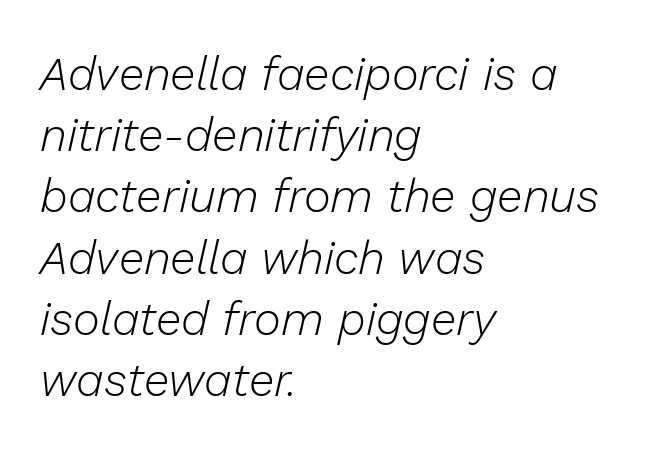
The image shows 46 px light type, italic (leaning right); set left-aligned, normal line spacing (1.33x), normal letter spacing, not underlined; low stroke contrast and a medium x-height.
